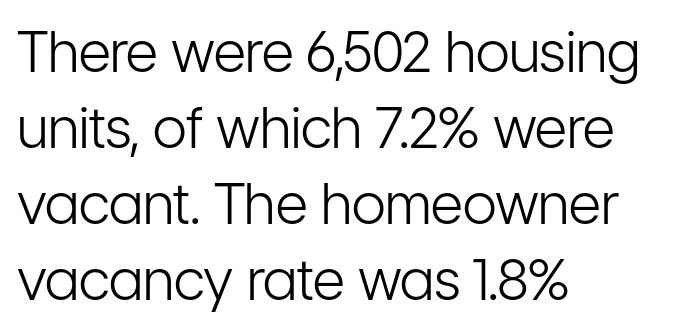
Q: Is the text bold? A: No.
Q: Is the text italic (slanted)? A: No, it is upright.
Q: Is the typeface a serif or a sans-serif typeface? A: Sans-serif.
Q: Is the text underlined? A: No.
Q: How is the paragraph aligned? A: Left-aligned.
Q: Is the spacing between letters normal or unusually wide? A: Normal.
Q: Is the spacing between lines tight, normal or loose? A: Normal.
Q: Width (condensed, normal, or wide)? A: Condensed.
Q: Stroke contrast? A: Low.
Q: x-height? A: Medium.
Q: Monospaced? A: No.
